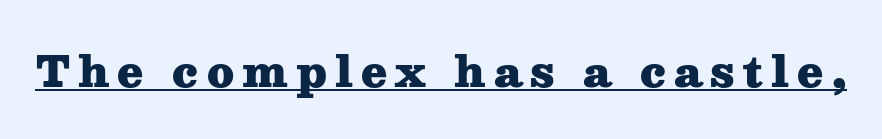
Q: Is the text bold? A: Yes.
Q: Is the text italic (slanted)? A: No, it is upright.
Q: Is the typeface a serif or a sans-serif typeface? A: Serif.
Q: Is the text underlined? A: Yes.
Q: Width (condensed, normal, or wide)? A: Wide.
Q: Stroke contrast? A: Medium.
Q: x-height? A: Medium.
Q: Monospaced? A: No.
